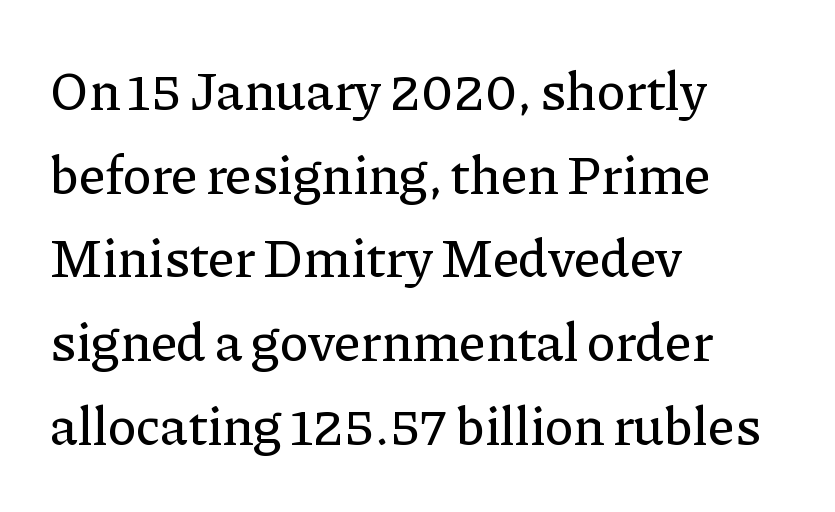
The image shows 54 px serif type, upright; set left-aligned, normal line spacing (1.55x), normal letter spacing, not underlined; low stroke contrast and a medium x-height.
